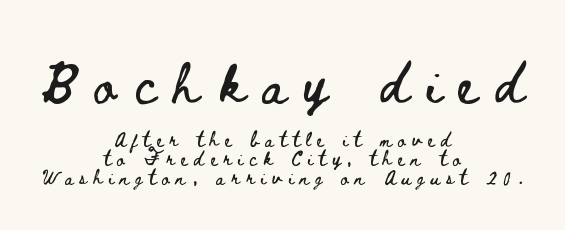
{"width": "wide", "stroke_contrast": "low", "x_height": "small", "monospaced": "no", "underline": "no", "align": "center", "line_spacing": "normal", "line_spacing_ratio": 1.35, "letter_spacing": "wide", "letter_spacing_em": 0.45, "larger_block": "first", "size_ratio": 2.86, "glyph_px": 40}
